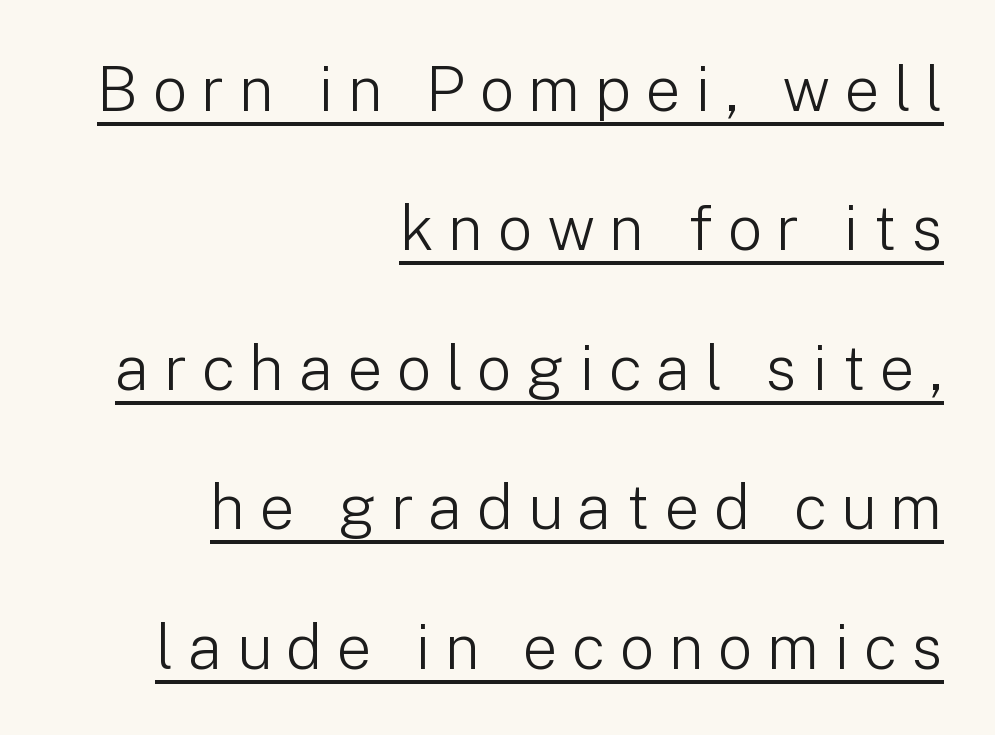
Classification — sans serif. Looks like regular typesetting: each glyph gets only the width it needs. Observe the wide spacing: letters keep a clear distance from each other. Bold? No — there's no thickening of the strokes.
